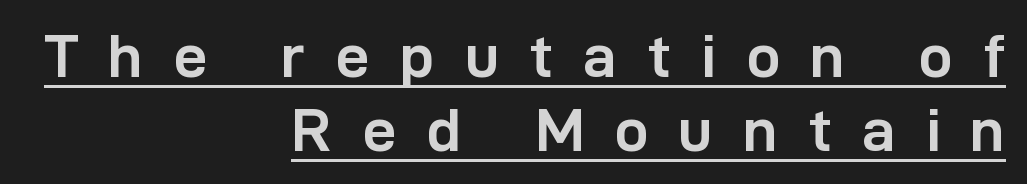
{"serif": "no", "italic": "no", "bold": "yes", "weight": "semibold", "width": "normal", "stroke_contrast": "low", "x_height": "medium", "monospaced": "no", "underline": "yes", "align": "right", "line_spacing_ratio": 1.21, "letter_spacing": "wide", "letter_spacing_em": 0.49, "glyph_px": 61}
